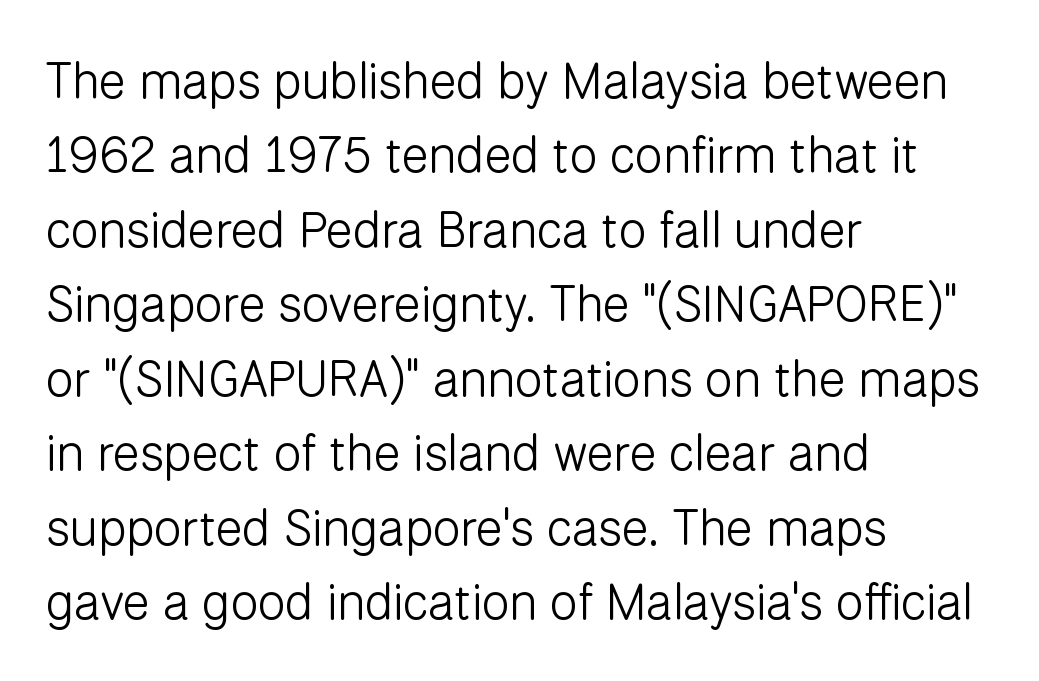
The image shows 50 px light sans-serif type, upright; set left-aligned, normal line spacing (1.49x), normal letter spacing, not underlined; low stroke contrast and a medium x-height.
